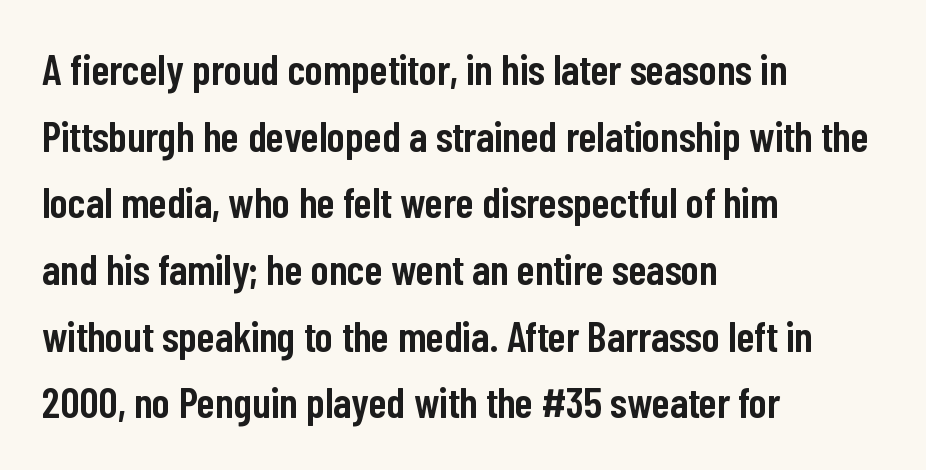
The image shows 43 px semibold, condensed sans-serif type, upright; set left-aligned, normal line spacing (1.55x), normal letter spacing, not underlined; low stroke contrast and a medium x-height.
